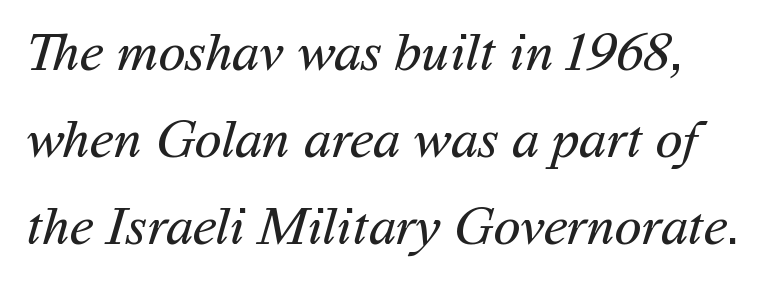
The image shows 55 px regular-weight sans-serif type; set normal line spacing (1.58x), normal letter spacing, not underlined; medium stroke contrast and a medium x-height.
